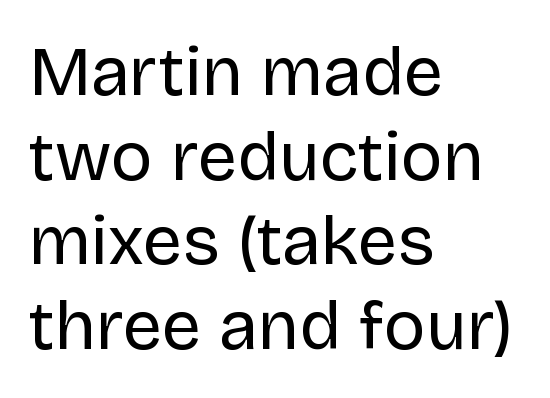
Q: Is the text bold? A: No.
Q: Is the text italic (slanted)? A: No, it is upright.
Q: Is the typeface a serif or a sans-serif typeface? A: Sans-serif.
Q: Is the text underlined? A: No.
Q: How is the paragraph aligned? A: Left-aligned.
Q: Is the spacing between letters normal or unusually wide? A: Normal.
Q: Width (condensed, normal, or wide)? A: Normal.
Q: Stroke contrast? A: Low.
Q: x-height? A: Large.
Q: Monospaced? A: No.
